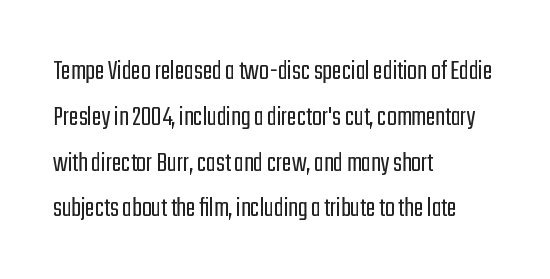
Q: Is the text bold? A: No.
Q: Is the text italic (slanted)? A: No, it is upright.
Q: Is the typeface a serif or a sans-serif typeface? A: Sans-serif.
Q: Is the text underlined? A: No.
Q: How is the paragraph aligned? A: Left-aligned.
Q: Is the spacing between letters normal or unusually wide? A: Normal.
Q: Is the spacing between lines tight, normal or loose? A: Normal.
Q: Width (condensed, normal, or wide)? A: Condensed.
Q: Stroke contrast? A: Low.
Q: x-height? A: Medium.
Q: Monospaced? A: No.
